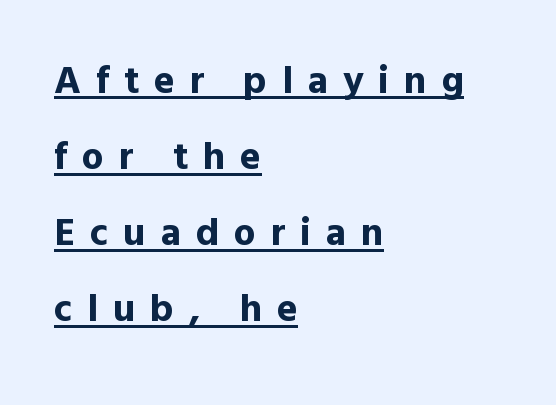
Q: Is the text bold? A: Yes.
Q: Is the text italic (slanted)? A: No, it is upright.
Q: Is the typeface a serif or a sans-serif typeface? A: Sans-serif.
Q: Is the text underlined? A: Yes.
Q: How is the paragraph aligned? A: Left-aligned.
Q: Is the spacing between letters normal or unusually wide? A: Unusually wide.
Q: Is the spacing between lines tight, normal or loose? A: Loose.
Q: Width (condensed, normal, or wide)? A: Normal.
Q: x-height? A: Medium.
Q: Monospaced? A: No.
